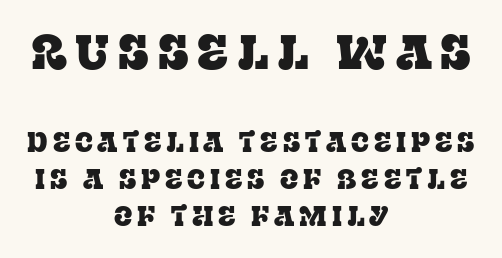
The image shows 48 px serif type, upright; set centered, normal line spacing (1.37x), not underlined; the first (top) block is 1.78x larger; low stroke contrast and a large x-height.
